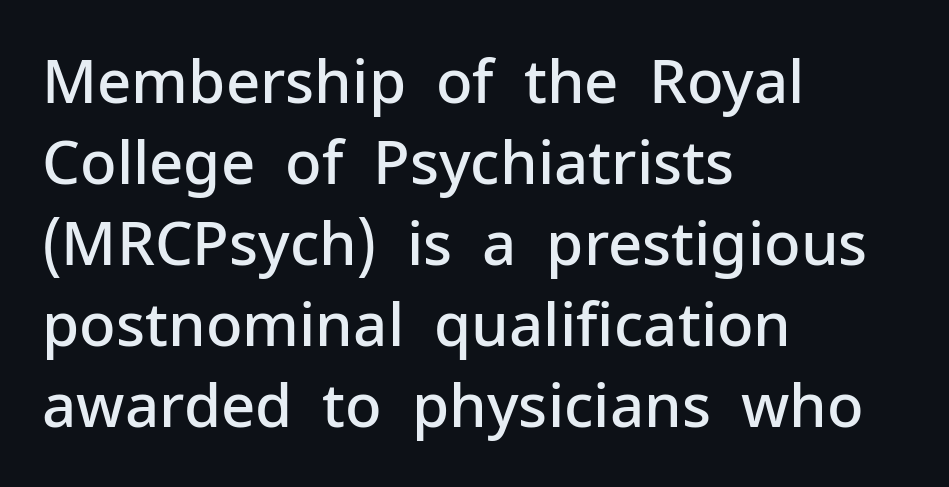
The image shows 60 px semibold sans-serif type, upright; set left-aligned, normal line spacing (1.35x), normal letter spacing, not underlined; low stroke contrast and a medium x-height.
